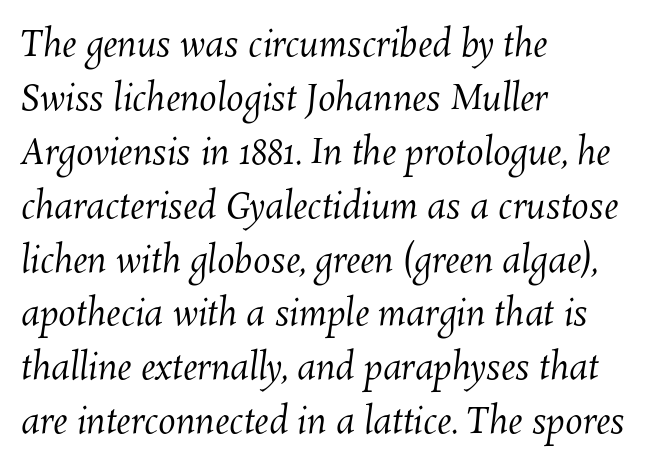
Letters have the restrained weight of plain body copy at most. Regular leading. A typesetter would call this zero additional tracking. The foot of each line stays bare and open.
